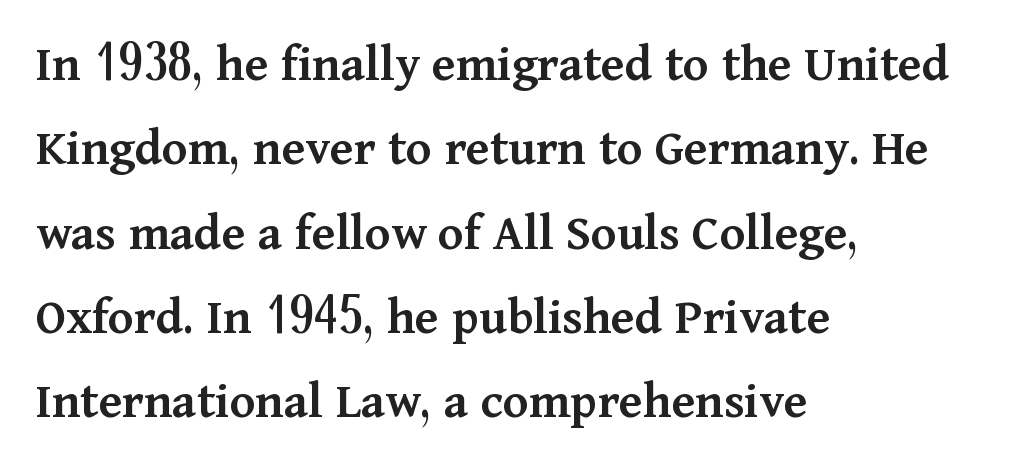
Quick note: interline space is typical. Little horizontal feet cap the strokes, marking this as serif type. Tall strokes in this sample are plumb rather than angled. The gaps between neighbouring characters are ordinary and unremarkable.
